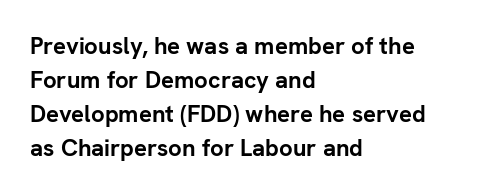
The image shows 24 px bold type, upright; set left-aligned, normal line spacing (1.41x), normal letter spacing, not underlined.
